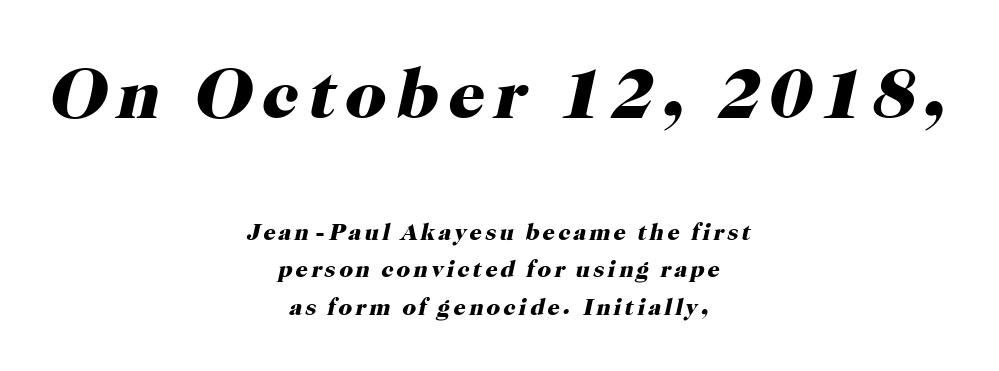
A full-strength bold gives these letters their thick strokes. Honestly, the row spacing looks completely unremarkable. Notice how the stems are inclined rather than vertical — that's the hallmark of italics. Lines of text with bare space underneath.
